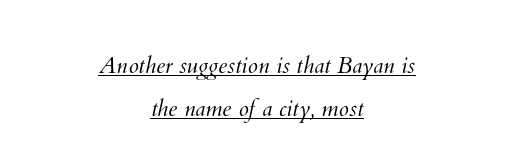
A quiet, ordinary-to-light weight characterises the typeface. Standard letterfit; no display-style spreading of the glyphs. If you folded the block vertically in half, each line would mirror itself in length. The words here are underlined.
